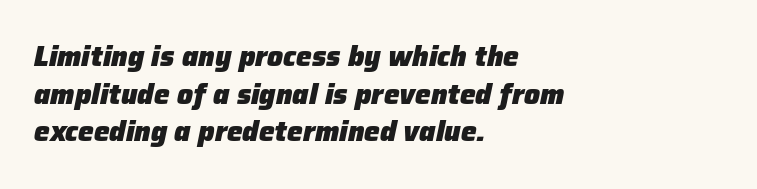
{"italic": "yes", "lean": "right", "slant_degrees": 12, "bold": "yes", "weight": "heavy", "width": "normal", "stroke_contrast": "low", "x_height": "medium", "monospaced": "no", "underline": "no", "align": "left", "line_spacing": "normal", "line_spacing_ratio": 1.34, "letter_spacing": "normal", "letter_spacing_em": 0.0, "glyph_px": 28}
